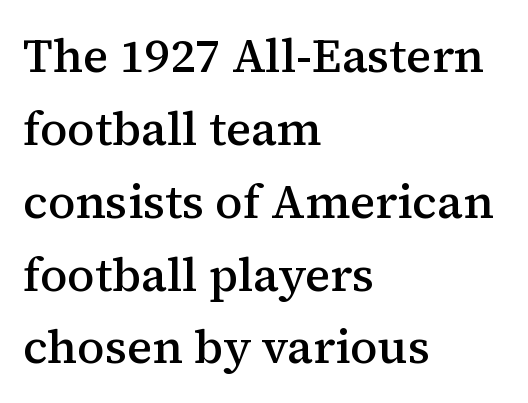
The image shows 47 px semibold serif type, upright; set left-aligned, normal line spacing (1.55x), normal letter spacing, not underlined; medium stroke contrast and a medium x-height.
